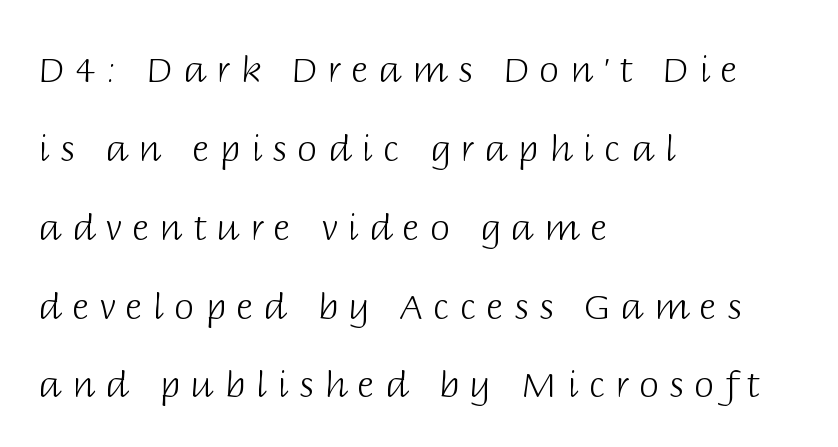
Q: Is the text bold? A: No.
Q: Is the text italic (slanted)? A: No, it is upright.
Q: Is the typeface a serif or a sans-serif typeface? A: Sans-serif.
Q: Is the text underlined? A: No.
Q: How is the paragraph aligned? A: Left-aligned.
Q: Is the spacing between letters normal or unusually wide? A: Unusually wide.
Q: Is the spacing between lines tight, normal or loose? A: Loose.
Q: Width (condensed, normal, or wide)? A: Normal.
Q: Stroke contrast? A: Low.
Q: x-height? A: Large.
Q: Monospaced? A: No.
